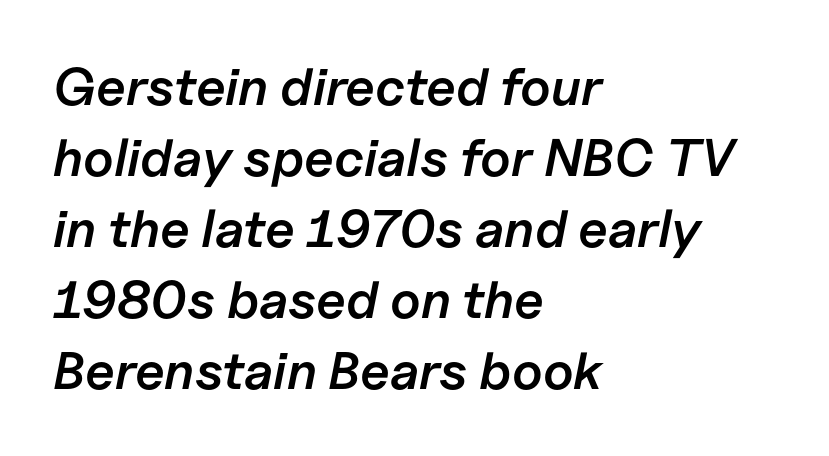
Short note: letters normally spaced. These lines are set flush left with a ragged right edge. These lines were composed using italics. The glyphs have the mass of a demibold cut, below bold. Only glyphs here, with clear space below each row.
